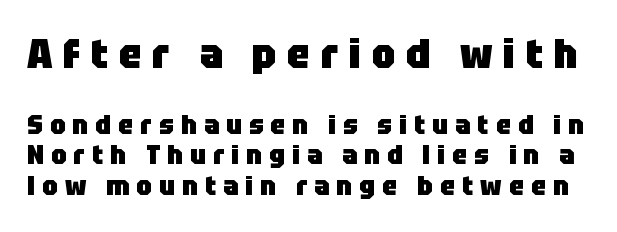
The image shows 41 px heavy sans-serif type, upright; set tight line spacing (1.14x), unusually wide letter spacing (+0.26 em), not underlined; the first (top) block is 1.52x larger; low stroke contrast and a large x-height.
